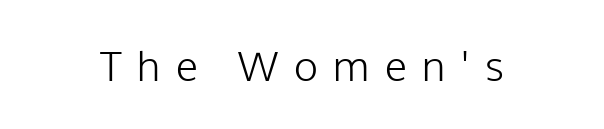
{"serif": "no", "italic": "no", "bold": "no", "weight": "light", "width": "normal", "stroke_contrast": "low", "x_height": "medium", "monospaced": "no", "underline": "no", "letter_spacing": "wide", "letter_spacing_em": 0.38, "glyph_px": 41}
